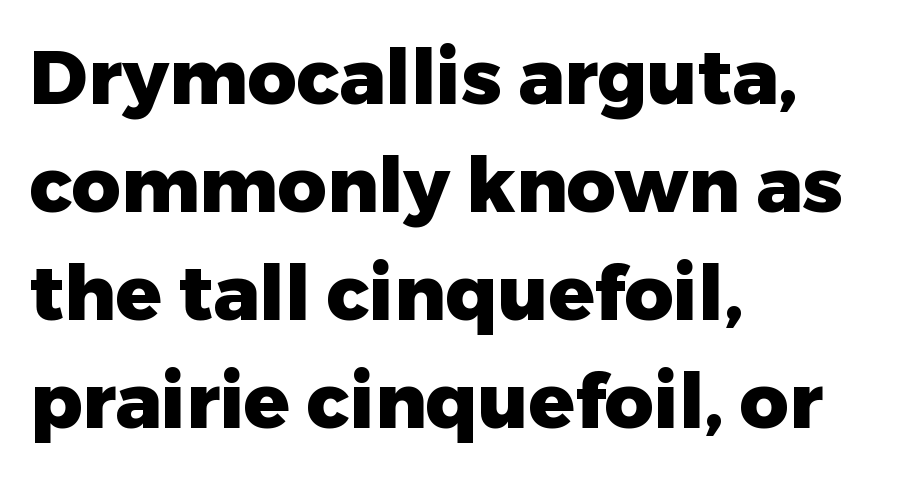
Q: Is the text bold? A: Yes.
Q: Is the text italic (slanted)? A: No, it is upright.
Q: Is the typeface a serif or a sans-serif typeface? A: Sans-serif.
Q: Is the text underlined? A: No.
Q: How is the paragraph aligned? A: Left-aligned.
Q: Is the spacing between letters normal or unusually wide? A: Normal.
Q: Is the spacing between lines tight, normal or loose? A: Normal.
Q: Width (condensed, normal, or wide)? A: Normal.
Q: Stroke contrast? A: Low.
Q: x-height? A: Medium.
Q: Monospaced? A: No.
